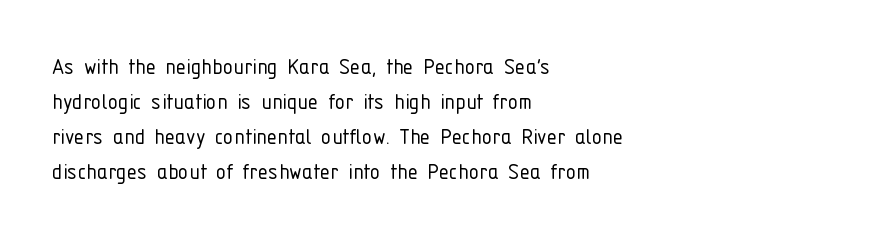
How are the letters spaced? Ordinarily, with no added tracking. Has an underline been added? It has not. Honestly, the row spacing looks completely unremarkable. The font is comparable to plain body text, perhaps lighter. Visually the block forms a straight wall on the left and a jagged coastline on the right.
